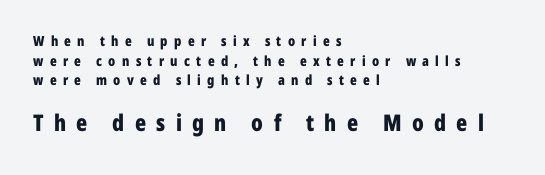
Q: Is the text bold? A: Yes.
Q: Is the text italic (slanted)? A: No, it is upright.
Q: Is the text underlined? A: No.
Q: How is the paragraph aligned? A: Left-aligned.
Q: Is the spacing between letters normal or unusually wide? A: Unusually wide.
Q: Is the spacing between lines tight, normal or loose? A: Normal.
Q: Which block of text is set in a larger size, the first (top) or the second (bottom)? A: The second (bottom) one.
